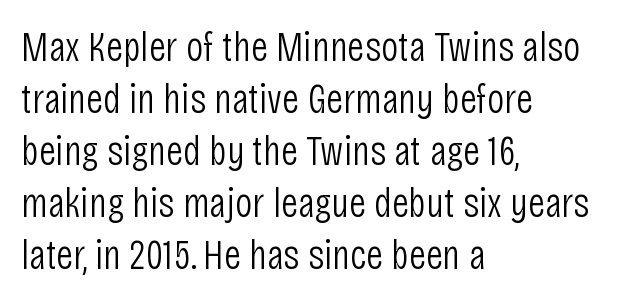
The image shows 43 px light, condensed sans-serif type, upright; set left-aligned, line spacing 1.21x, normal letter spacing, not underlined; low stroke contrast and a large x-height.
